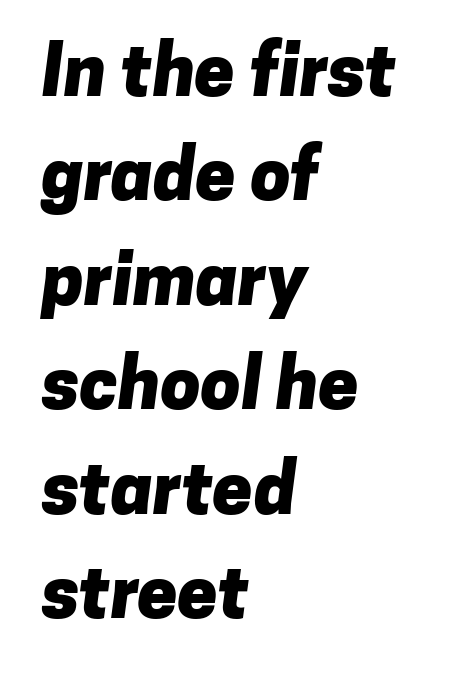
Q: Is the text bold? A: Yes.
Q: Is the typeface a serif or a sans-serif typeface? A: Sans-serif.
Q: Is the text underlined? A: No.
Q: How is the paragraph aligned? A: Left-aligned.
Q: Is the spacing between letters normal or unusually wide? A: Normal.
Q: Is the spacing between lines tight, normal or loose? A: Normal.
Q: Width (condensed, normal, or wide)? A: Normal.
Q: Stroke contrast? A: Low.
Q: x-height? A: Medium.
Q: Monospaced? A: No.
